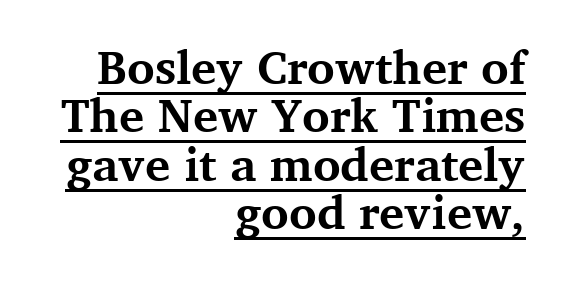
{"serif": "yes", "italic": "no", "bold": "yes", "weight": "bold", "width": "normal", "stroke_contrast": "medium", "x_height": "medium", "monospaced": "no", "underline": "yes", "align": "right", "line_spacing": "tight", "line_spacing_ratio": 1.03, "letter_spacing": "normal", "letter_spacing_em": 0.0, "glyph_px": 47}
